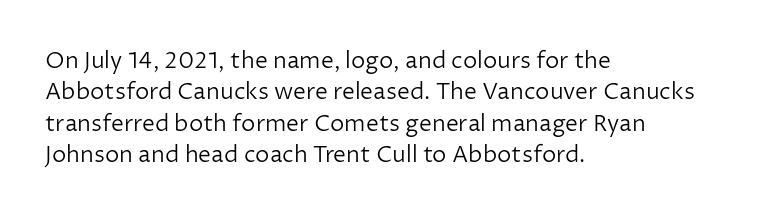
{"italic": "no", "bold": "no", "underline": "no", "align": "left", "line_spacing": "normal", "line_spacing_ratio": 1.36, "letter_spacing": "normal", "letter_spacing_em": 0.0, "glyph_px": 23}
